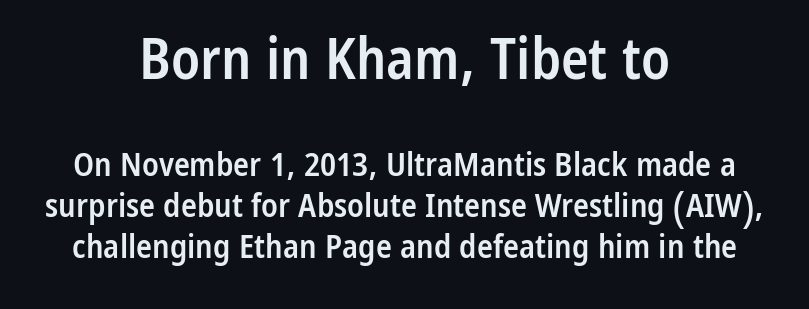
Q: Is the text bold? A: Semi-bold.
Q: Is the text italic (slanted)? A: No, it is upright.
Q: Is the typeface a serif or a sans-serif typeface? A: Sans-serif.
Q: Is the text underlined? A: No.
Q: How is the paragraph aligned? A: Centered.
Q: Is the spacing between letters normal or unusually wide? A: Normal.
Q: Is the spacing between lines tight, normal or loose? A: Normal.
Q: Which block of text is set in a larger size, the first (top) or the second (bottom)? A: The first (top) one.
Q: Width (condensed, normal, or wide)? A: Condensed.
Q: Stroke contrast? A: Low.
Q: x-height? A: Medium.
Q: Monospaced? A: No.
